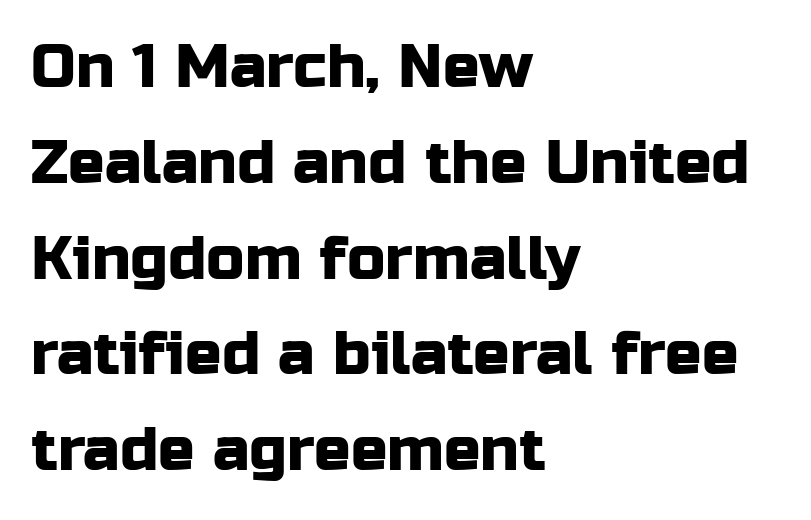
The image shows 61 px sans-serif type, upright; set left-aligned, normal line spacing (1.57x), normal letter spacing, not underlined; low stroke contrast and a medium x-height.
